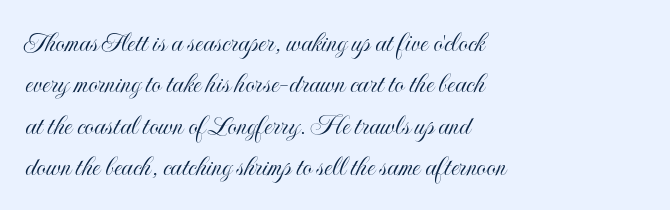
The glyphs are unaccompanied by any horizontal stroke below them. Glyph-to-glyph distance matches everyday printed text. Leading matches the norm, producing a regular column. Left-aligned paragraph, ragged on the right.
